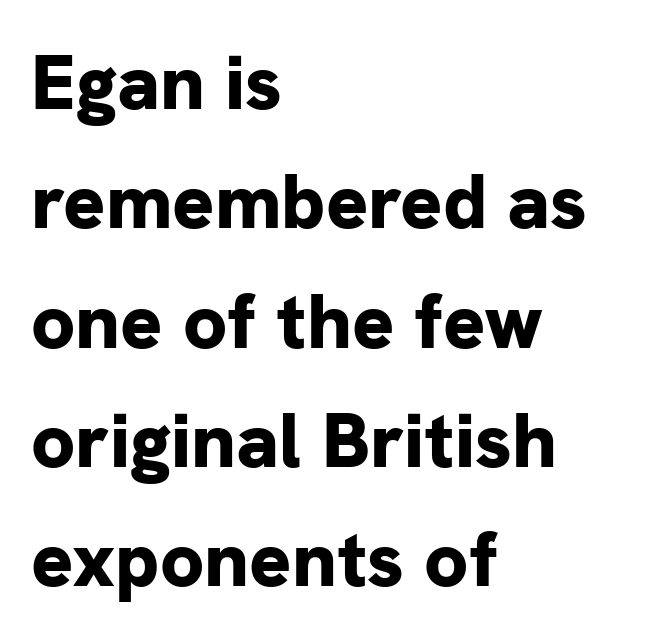
The image shows 78 px bold sans-serif type, upright; set left-aligned, normal line spacing (1.53x), normal letter spacing, not underlined; low stroke contrast and a medium x-height.
